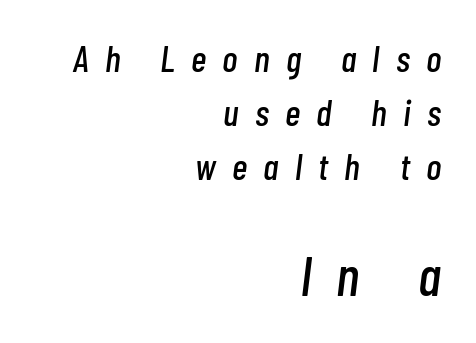
Is the letter spacing exaggerated? Yes — the characters are pushed far apart. Reading down the column, the eye jumps a familiar distance to each next line. The space beneath each line is pristine and unruled. Quick note: italic. The rag falls on the left side of this text block.
